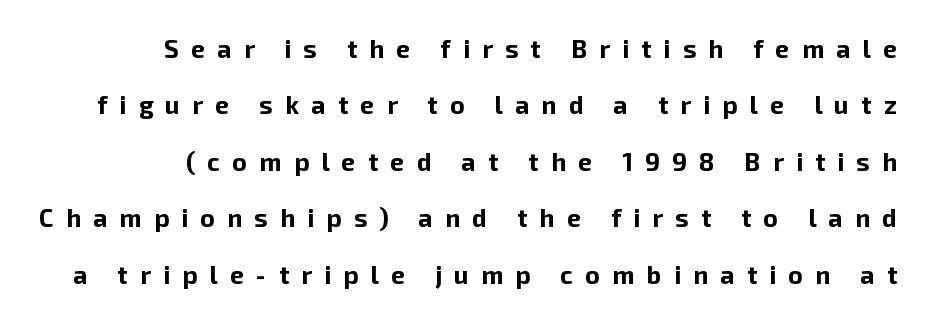
The image shows 25 px bold type, upright; set right-aligned, loose line spacing (2.26x), unusually wide letter spacing (+0.49 em), not underlined.
